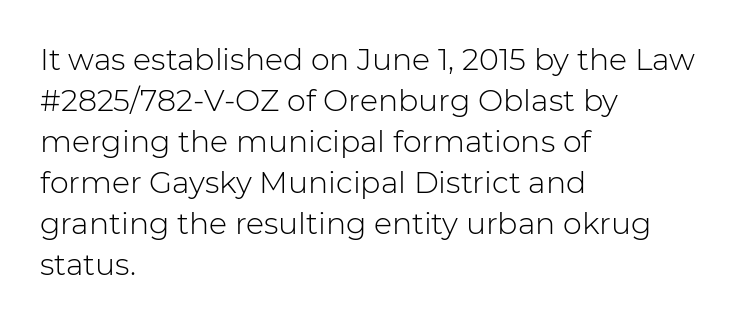
The rag falls on the right side of this text block. Words appear dense and cohesive because spacing is normal. The letters advance in unequal steps, a hallmark of proportional type. On a weight scale, this lands at 450 or below.
